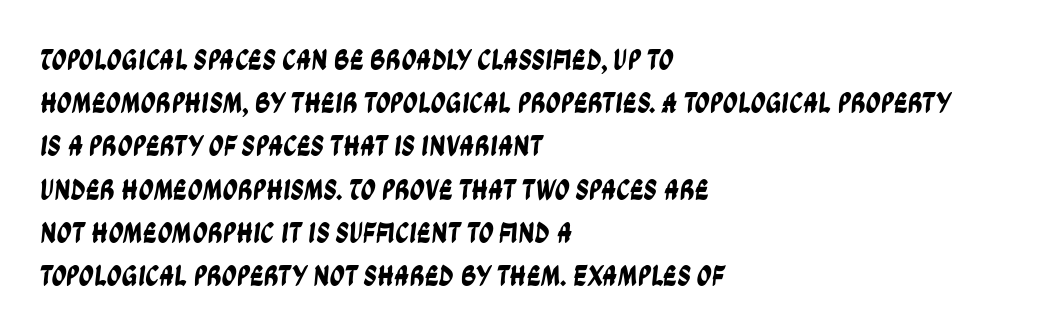
{"serif": "no", "width": "condensed", "stroke_contrast": "low", "x_height": "large", "monospaced": "no", "underline": "no", "align": "left", "line_spacing": "normal", "line_spacing_ratio": 1.44, "letter_spacing": "normal", "letter_spacing_em": 0.0, "glyph_px": 30}
